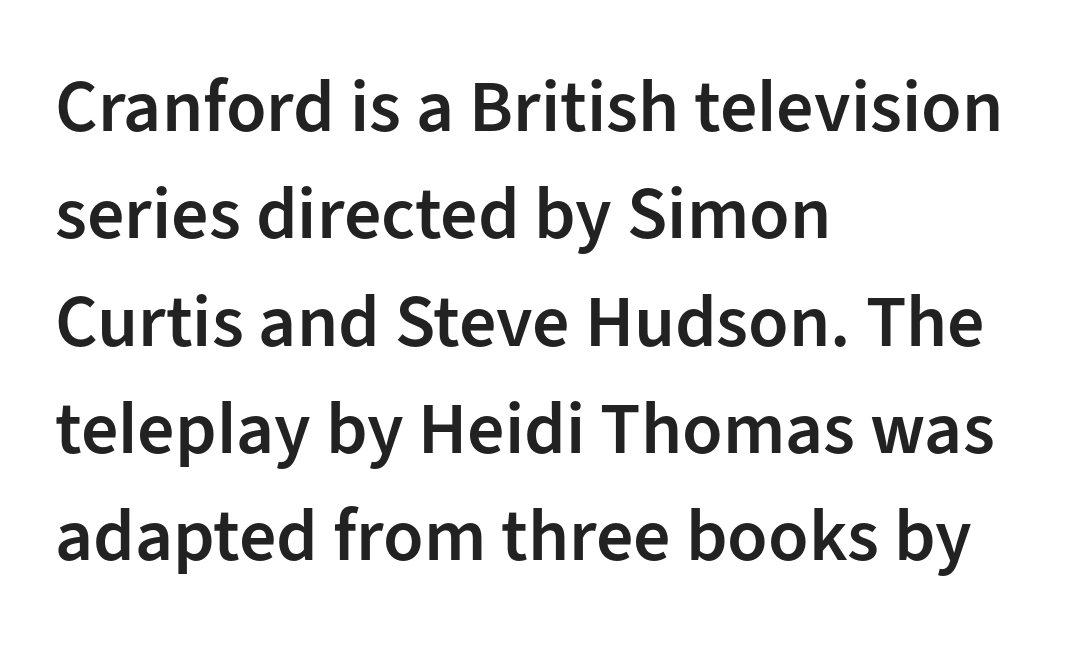
{"serif": "no", "italic": "no", "bold": "semi", "weight": "semibold", "width": "normal", "stroke_contrast": "low", "x_height": "medium", "monospaced": "no", "underline": "no", "align": "left", "line_spacing": "normal", "line_spacing_ratio": 1.45, "letter_spacing": "normal", "letter_spacing_em": 0.0, "glyph_px": 74}
